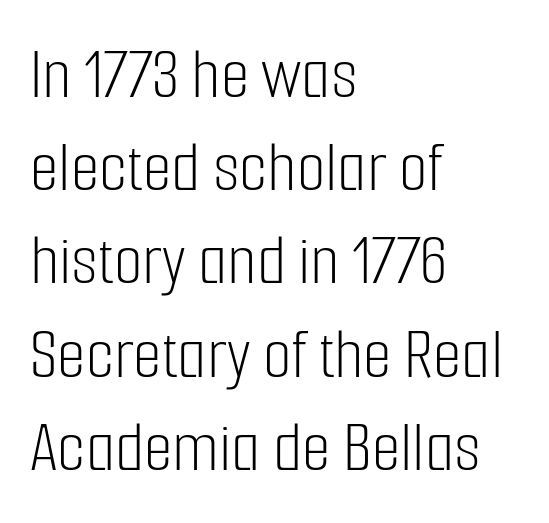
{"serif": "no", "italic": "no", "bold": "no", "weight": "light", "width": "condensed", "stroke_contrast": "low", "x_height": "medium", "monospaced": "no", "underline": "no", "align": "left", "line_spacing": "normal", "line_spacing_ratio": 1.26, "letter_spacing": "normal", "letter_spacing_em": 0.0, "glyph_px": 74}
